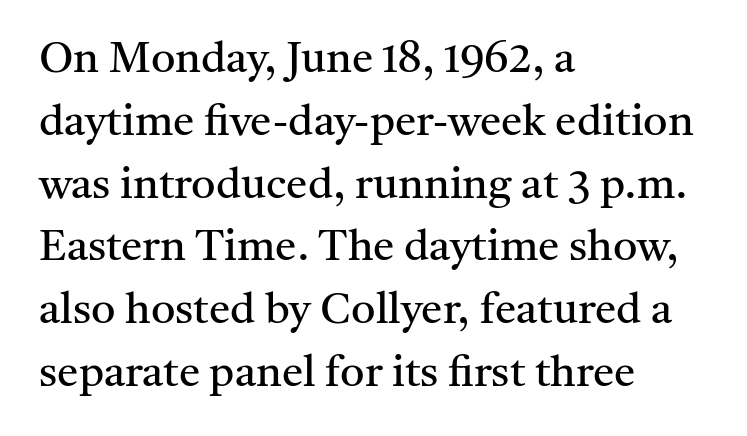
Q: Is the text bold? A: No.
Q: Is the text italic (slanted)? A: No, it is upright.
Q: Is the typeface a serif or a sans-serif typeface? A: Serif.
Q: Is the text underlined? A: No.
Q: How is the paragraph aligned? A: Left-aligned.
Q: Is the spacing between letters normal or unusually wide? A: Normal.
Q: Is the spacing between lines tight, normal or loose? A: Normal.
Q: Width (condensed, normal, or wide)? A: Normal.
Q: Stroke contrast? A: Medium.
Q: x-height? A: Medium.
Q: Monospaced? A: No.
